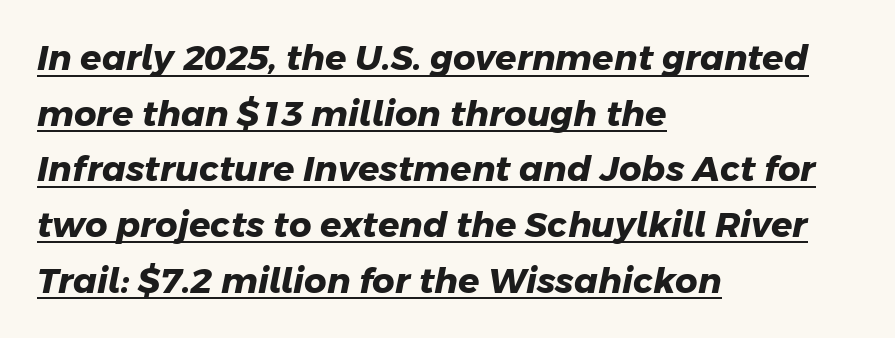
The image shows 35 px heavy sans-serif type; set left-aligned, normal line spacing (1.59x), normal letter spacing, underlined; low stroke contrast and a medium x-height.
